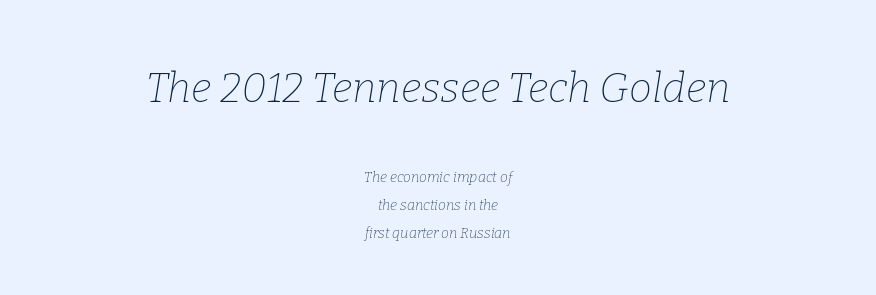
Q: Is the text bold? A: No.
Q: Is the text italic (slanted)? A: Yes, it leans right by about 9 degrees.
Q: Is the typeface a serif or a sans-serif typeface? A: Serif.
Q: Is the text underlined? A: No.
Q: How is the paragraph aligned? A: Centered.
Q: Is the spacing between letters normal or unusually wide? A: Normal.
Q: Is the spacing between lines tight, normal or loose? A: Loose.
Q: Which block of text is set in a larger size, the first (top) or the second (bottom)? A: The first (top) one.
Q: Width (condensed, normal, or wide)? A: Normal.
Q: Stroke contrast? A: Low.
Q: x-height? A: Medium.
Q: Monospaced? A: No.
